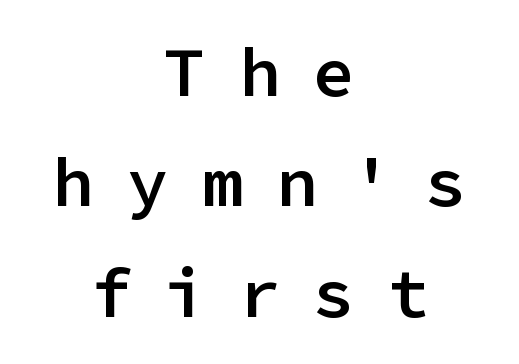
The image shows 69 px semibold sans-serif type, upright, monospaced; set centered, normal line spacing (1.6x), unusually wide letter spacing (+0.48 em), not underlined; low stroke contrast and a medium x-height.
